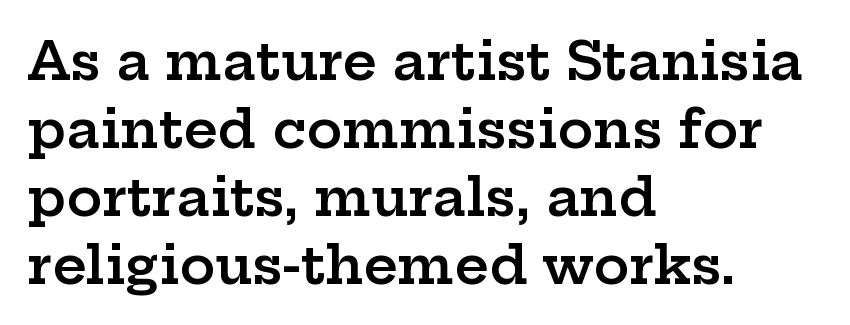
The image shows 53 px semibold, wide serif type, upright; set left-aligned, normal line spacing (1.28x), normal letter spacing, not underlined; low stroke contrast and a medium x-height.
